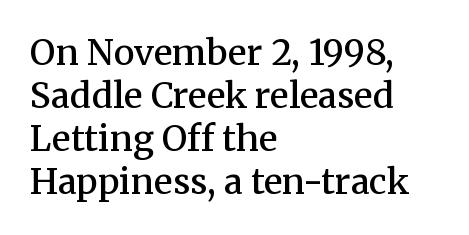
{"serif": "yes", "italic": "no", "bold": "semi", "weight": "semibold", "width": "normal", "stroke_contrast": "medium", "x_height": "medium", "monospaced": "no", "underline": "no", "align": "left", "line_spacing_ratio": 1.23, "letter_spacing": "normal", "letter_spacing_em": 0.0, "glyph_px": 35}
